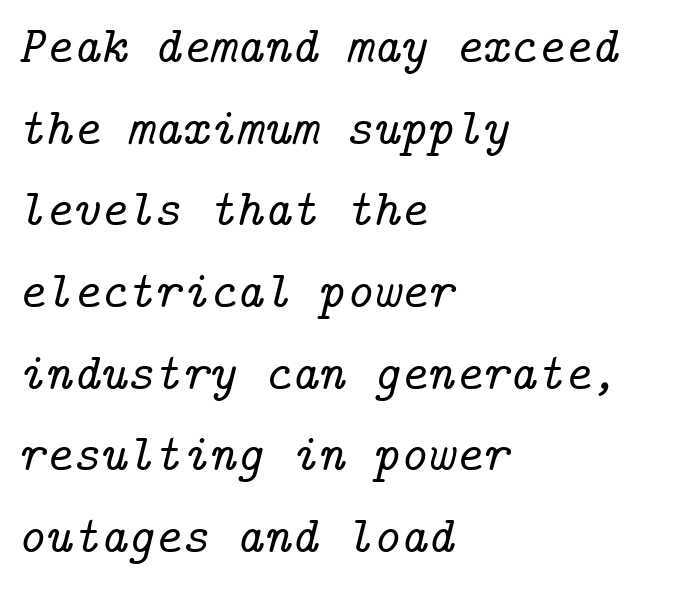
Nothing unusual about the tracking: characters are spaced as the font intends. The text was rendered using a seriffed face with decorative stroke endings. This sample uses an oblique cut, with every glyph tilted off the vertical. The lines in this sample share a left origin and differ only in where they stop. Regarding leading, the lines here are spaced in the standard way.
